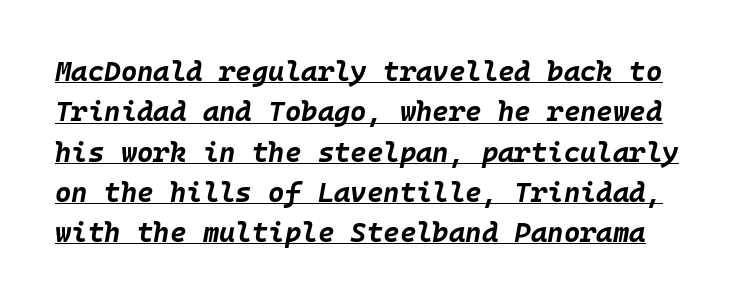
Does the weight exceed regular? Yes, all the way to bold. The string is rendered with underlining switched on. Line spacing here is normal. The passage shown leans; its letterforms are oblique. Tracking here is standard; glyphs follow each other at the usual distance.
